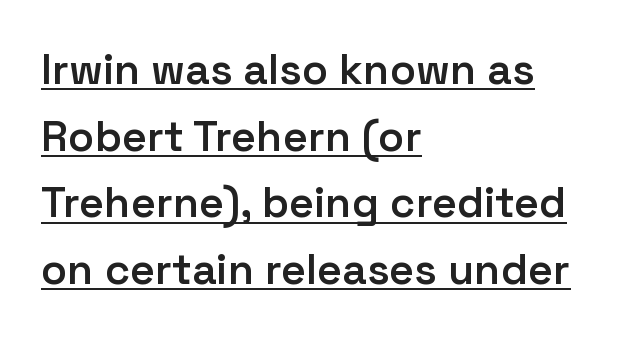
A typographer would call this underscored text. The rendering shows plain stroke endings on the letterforms — a sans-serif design. Notice how the passage keeps a crisp vertical edge on the left only. In terms of letterspacing, this is plain default setting. Leading: standard. It's the straight-up-and-down kind of type.
